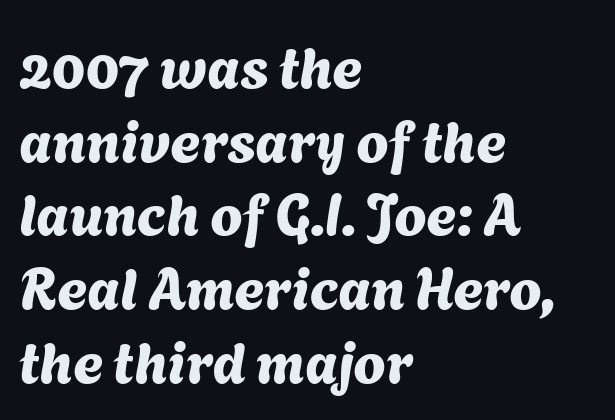
Q: Is the typeface a serif or a sans-serif typeface? A: Sans-serif.
Q: Is the text underlined? A: No.
Q: How is the paragraph aligned? A: Left-aligned.
Q: Is the spacing between letters normal or unusually wide? A: Normal.
Q: Is the spacing between lines tight, normal or loose? A: Normal.
Q: Width (condensed, normal, or wide)? A: Normal.
Q: Stroke contrast? A: Medium.
Q: x-height? A: Medium.
Q: Monospaced? A: No.
